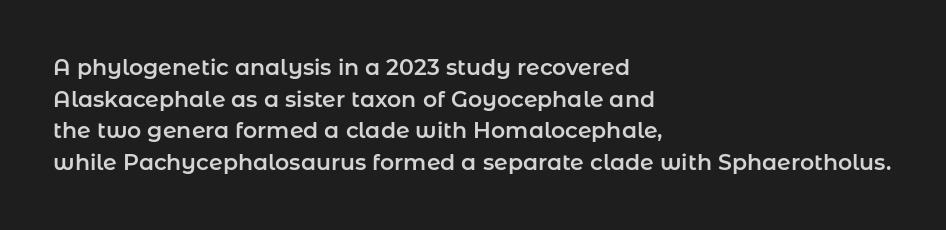
Q: Is the text italic (slanted)? A: No, it is upright.
Q: Is the text underlined? A: No.
Q: How is the paragraph aligned? A: Left-aligned.
Q: Is the spacing between letters normal or unusually wide? A: Normal.
Q: Is the spacing between lines tight, normal or loose? A: Normal.
